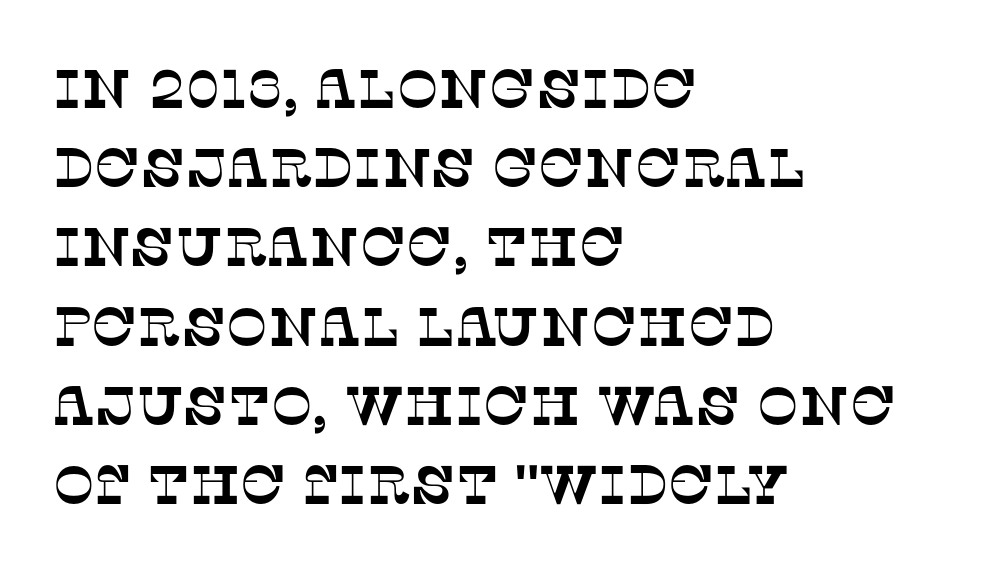
Is the block centered? No — it sits flush against the left margin. The passage shown is typed in a proportional face where columns would drift. The letterforms sit shoulder to shoulder at normal distance. Decoration check: the copy has no underline. Vertical spacing — default.
